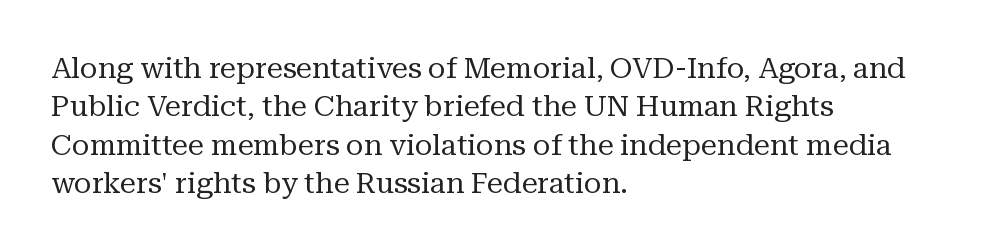
Q: Is the text bold? A: No.
Q: Is the text italic (slanted)? A: No, it is upright.
Q: Is the typeface a serif or a sans-serif typeface? A: Serif.
Q: Is the text underlined? A: No.
Q: How is the paragraph aligned? A: Left-aligned.
Q: Is the spacing between letters normal or unusually wide? A: Normal.
Q: Is the spacing between lines tight, normal or loose? A: Normal.
Q: Width (condensed, normal, or wide)? A: Normal.
Q: Stroke contrast? A: Medium.
Q: x-height? A: Medium.
Q: Monospaced? A: No.
